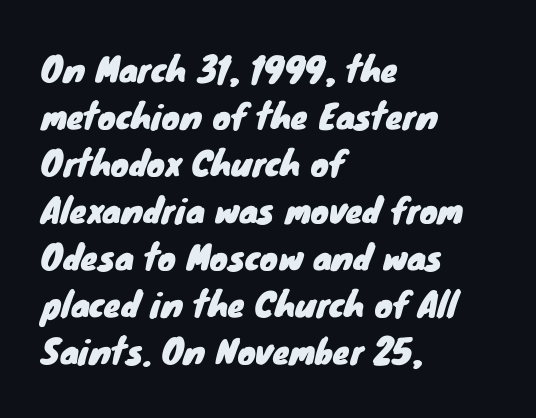
{"serif": "no", "width": "normal", "stroke_contrast": "low", "x_height": "small", "monospaced": "no", "underline": "no", "align": "left", "line_spacing": "normal", "line_spacing_ratio": 1.38, "letter_spacing": "normal", "letter_spacing_em": 0.0, "glyph_px": 34}
